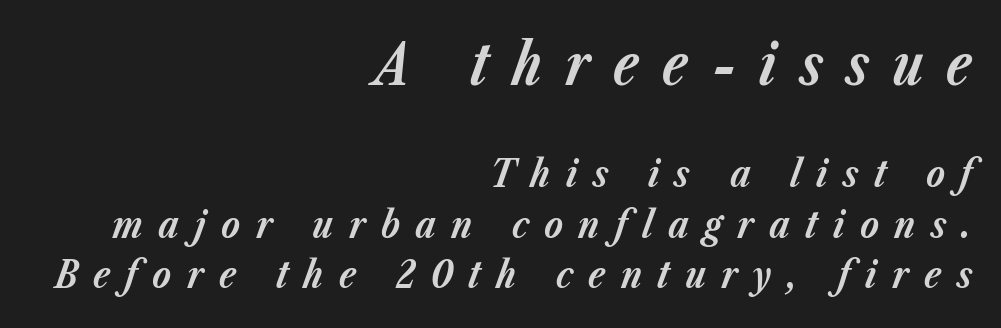
{"italic": "yes", "lean": "right", "slant_degrees": 23, "bold": "yes", "weight": "bold", "width": "normal", "stroke_contrast": "low", "x_height": "medium", "monospaced": "no", "underline": "no", "align": "right", "line_spacing": "normal", "line_spacing_ratio": 1.33, "letter_spacing": "wide", "letter_spacing_em": 0.4, "larger_block": "first", "size_ratio": 1.5, "glyph_px": 57}
